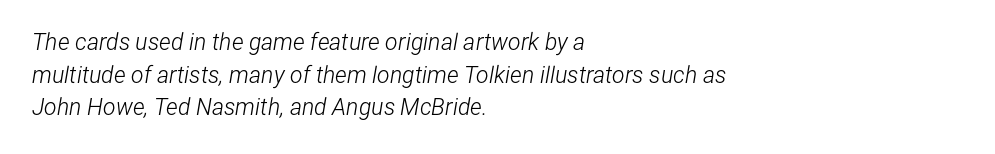
The image shows 23 px text type, italic (leaning right); set left-aligned, normal line spacing (1.42x), normal letter spacing, not underlined.
